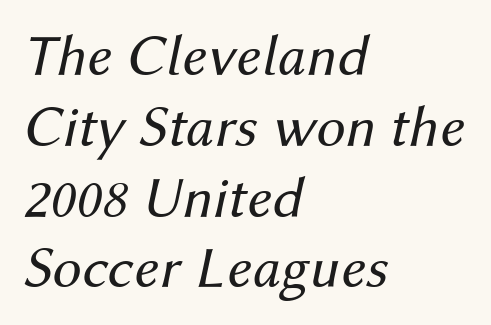
{"italic": "yes", "lean": "right", "slant_degrees": 12, "bold": "no", "weight": "regular", "width": "normal", "stroke_contrast": "medium", "x_height": "medium", "monospaced": "no", "underline": "no", "align": "left", "line_spacing_ratio": 1.2, "letter_spacing": "normal", "letter_spacing_em": 0.0, "glyph_px": 59}
